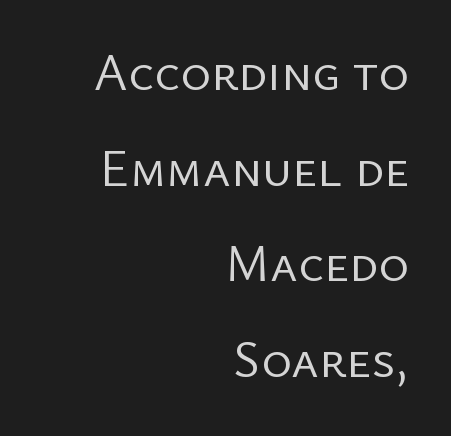
The image shows 52 px regular-weight sans-serif type, upright; set right-aligned, line spacing 1.84x, normal letter spacing, not underlined; low stroke contrast and a medium x-height.
